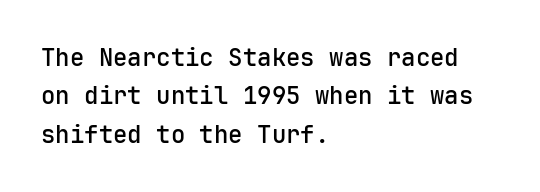
Q: Is the text bold? A: Semi-bold.
Q: Is the text italic (slanted)? A: No, it is upright.
Q: Is the text underlined? A: No.
Q: How is the paragraph aligned? A: Left-aligned.
Q: Is the spacing between letters normal or unusually wide? A: Normal.
Q: Is the spacing between lines tight, normal or loose? A: Normal.
